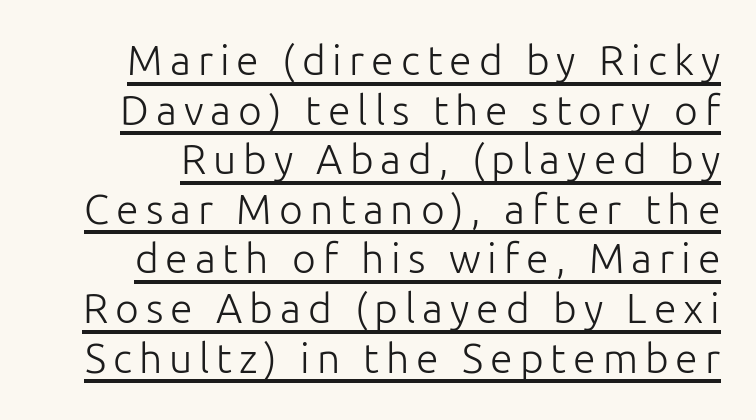
{"serif": "no", "italic": "no", "bold": "no", "weight": "light", "width": "normal", "stroke_contrast": "low", "x_height": "medium", "monospaced": "no", "underline": "yes", "line_spacing_ratio": 1.21, "glyph_px": 41}
